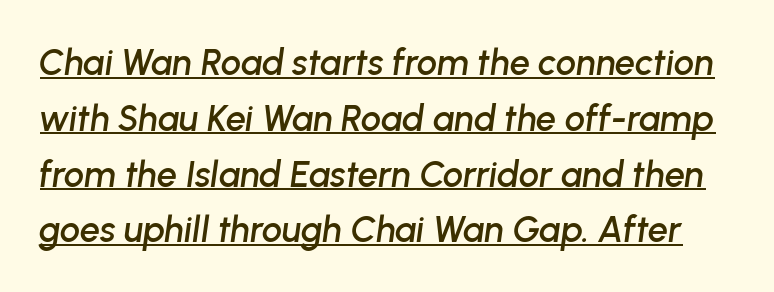
Q: Is the text italic (slanted)? A: Yes, it leans right by about 8 degrees.
Q: Is the text underlined? A: Yes.
Q: Is the spacing between letters normal or unusually wide? A: Normal.
Q: Is the spacing between lines tight, normal or loose? A: Normal.
Q: Width (condensed, normal, or wide)? A: Normal.
Q: Stroke contrast? A: Low.
Q: x-height? A: Medium.
Q: Monospaced? A: No.
